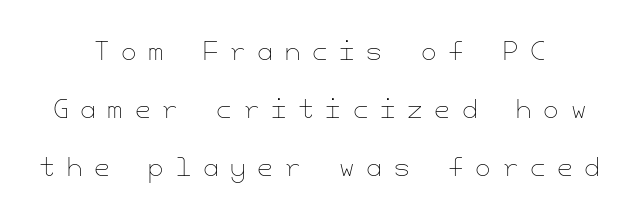
The image shows 25 px text type, upright; set centered, loose line spacing (2.32x), unusually wide letter spacing (+0.47 em), not underlined.
